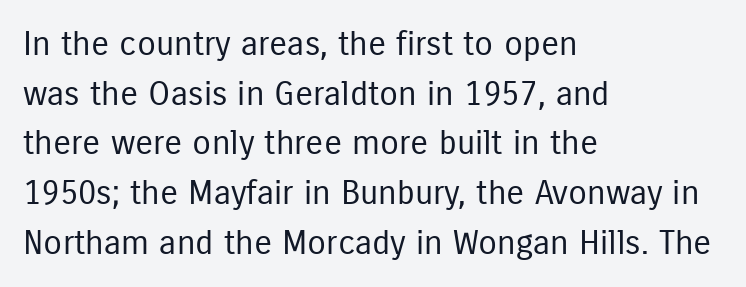
The image shows 34 px regular-weight, condensed sans-serif type, upright; set left-aligned, normal line spacing (1.46x), normal letter spacing, not underlined; low stroke contrast and a medium x-height.
